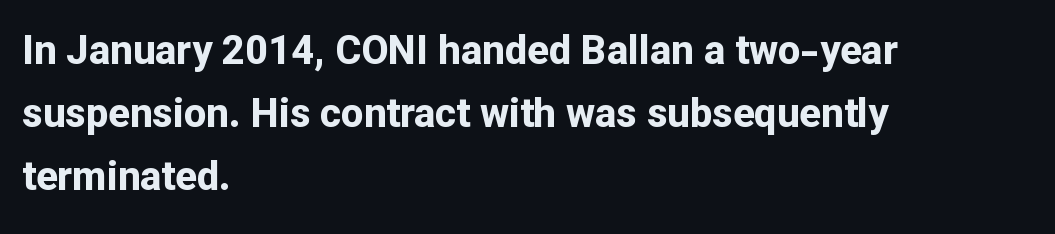
{"serif": "no", "italic": "no", "bold": "yes", "weight": "bold", "width": "normal", "stroke_contrast": "low", "x_height": "medium", "monospaced": "no", "underline": "no", "align": "left", "line_spacing": "normal", "line_spacing_ratio": 1.57, "letter_spacing": "normal", "letter_spacing_em": 0.0, "glyph_px": 40}
